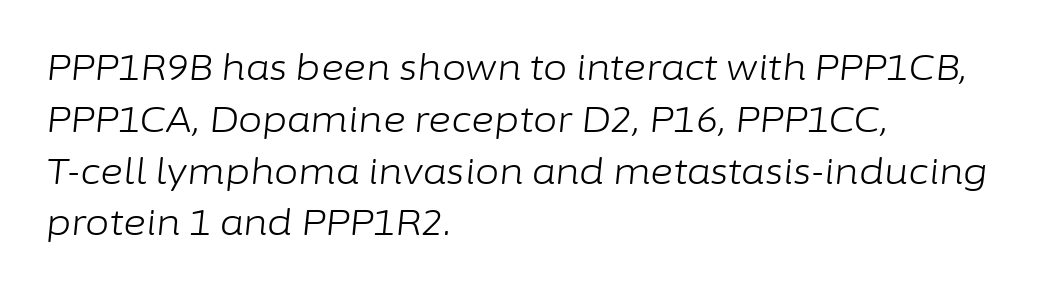
{"italic": "yes", "lean": "right", "slant_degrees": 6, "bold": "no", "weight": "light", "width": "normal", "stroke_contrast": "low", "x_height": "medium", "monospaced": "no", "underline": "no", "align": "left", "line_spacing": "normal", "line_spacing_ratio": 1.48, "letter_spacing": "normal", "letter_spacing_em": 0.0, "glyph_px": 35}
